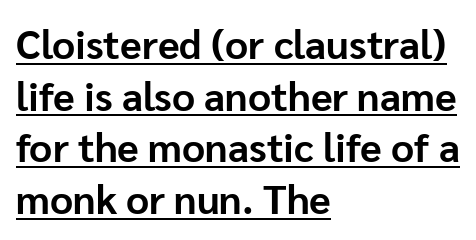
The image shows 40 px bold sans-serif type, upright; set left-aligned, normal line spacing (1.29x), normal letter spacing, underlined; low stroke contrast and a medium x-height.
